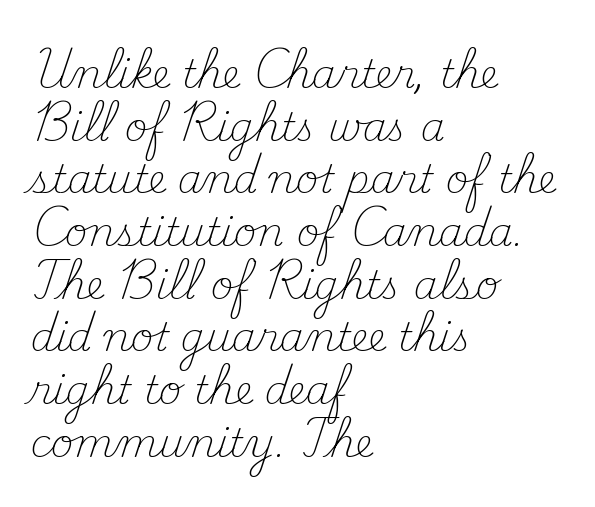
Q: Is the text bold? A: No.
Q: Is the text italic (slanted)? A: Yes.
Q: Is the typeface a serif or a sans-serif typeface? A: Serif.
Q: Is the text underlined? A: No.
Q: How is the paragraph aligned? A: Left-aligned.
Q: Is the spacing between letters normal or unusually wide? A: Normal.
Q: Is the spacing between lines tight, normal or loose? A: Normal.
Q: Width (condensed, normal, or wide)? A: Normal.
Q: Stroke contrast? A: Medium.
Q: x-height? A: Small.
Q: Monospaced? A: No.
